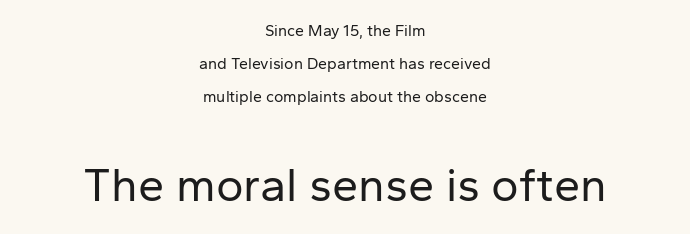
{"serif": "no", "italic": "no", "bold": "no", "weight": "regular", "width": "normal", "stroke_contrast": "low", "x_height": "medium", "monospaced": "no", "underline": "no", "align": "center", "line_spacing": "loose", "line_spacing_ratio": 2.05, "letter_spacing": "normal", "letter_spacing_em": 0.0, "larger_block": "second", "size_ratio": 2.94, "glyph_px": 47}
